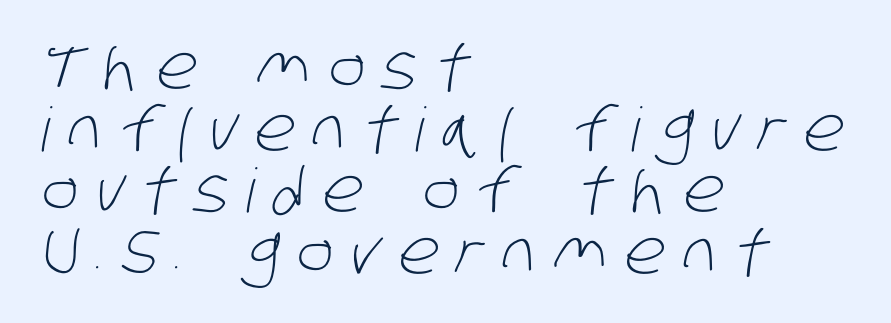
Q: Is the text bold? A: No.
Q: Is the typeface a serif or a sans-serif typeface? A: Sans-serif.
Q: Is the text underlined? A: No.
Q: How is the paragraph aligned? A: Left-aligned.
Q: Is the spacing between letters normal or unusually wide? A: Unusually wide.
Q: Is the spacing between lines tight, normal or loose? A: Tight.
Q: Width (condensed, normal, or wide)? A: Condensed.
Q: Stroke contrast? A: Low.
Q: x-height? A: Large.
Q: Monospaced? A: No.
